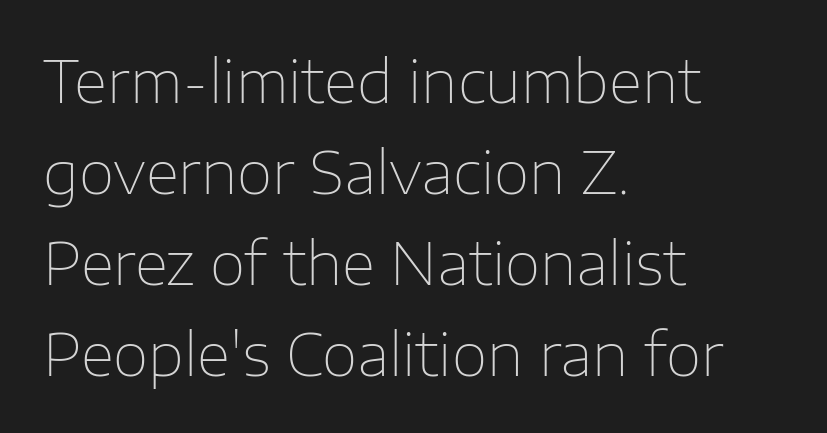
{"serif": "no", "italic": "no", "bold": "no", "weight": "thin", "width": "normal", "stroke_contrast": "low", "x_height": "medium", "monospaced": "no", "underline": "no", "align": "left", "line_spacing": "normal", "line_spacing_ratio": 1.57, "letter_spacing": "normal", "letter_spacing_em": 0.0, "glyph_px": 58}
